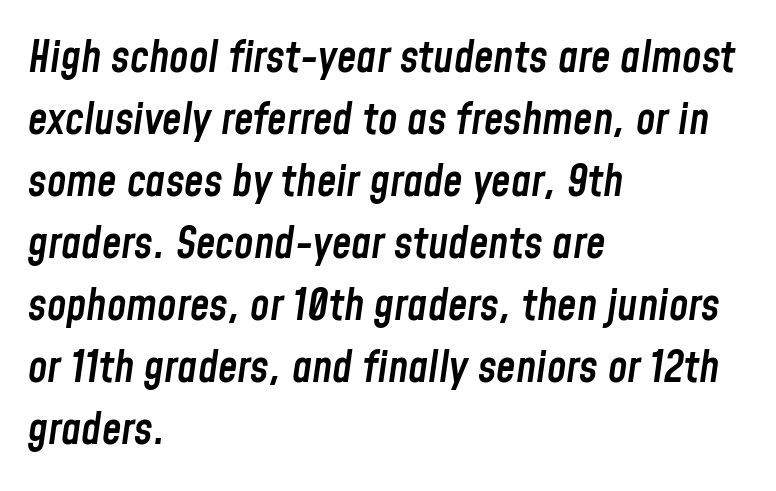
{"italic": "yes", "lean": "right", "slant_degrees": 8, "bold": "semi", "weight": "semibold", "width": "condensed", "stroke_contrast": "low", "x_height": "medium", "monospaced": "no", "underline": "no", "align": "left", "line_spacing": "normal", "line_spacing_ratio": 1.41, "letter_spacing": "normal", "letter_spacing_em": 0.0, "glyph_px": 44}
